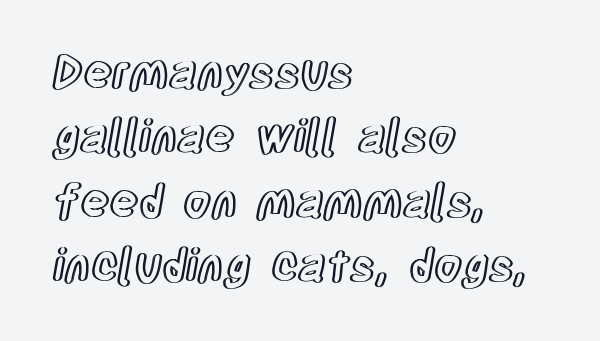
The image shows 45 px condensed type; set left-aligned, normal line spacing (1.43x), normal letter spacing, not underlined; a large x-height.
